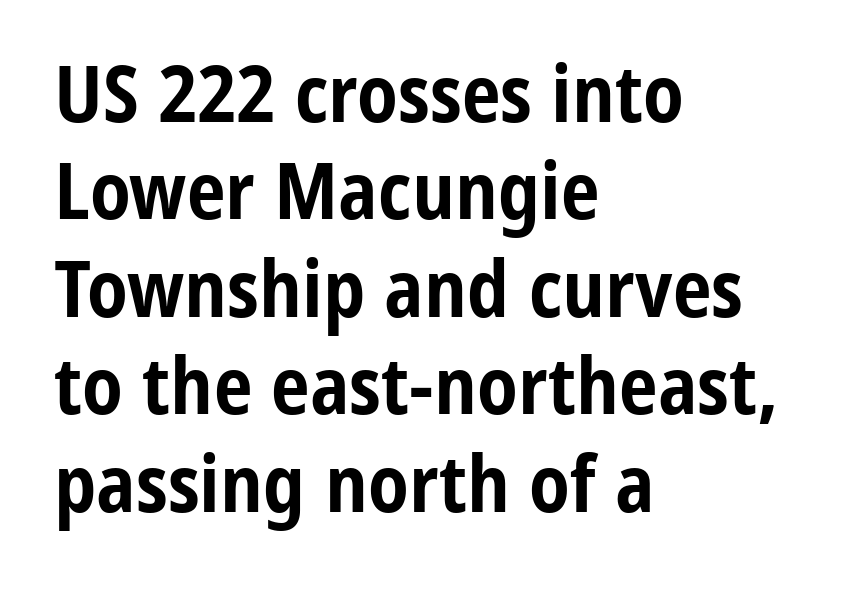
The image shows 78 px bold, condensed sans-serif type, upright; set left-aligned, normal line spacing (1.25x), normal letter spacing, not underlined; low stroke contrast and a medium x-height.
